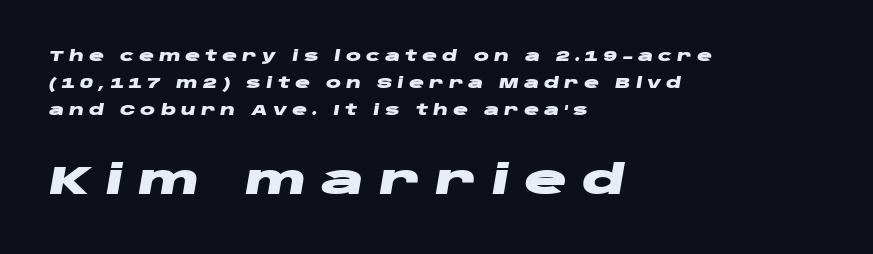
The image shows 40 px heavy, wide type, italic (leaning right); set left-aligned, loose line spacing (1.94x), unusually wide letter spacing (+0.36 em), not underlined; the second (bottom) block is 2.86x larger; low stroke contrast and a large x-height.
